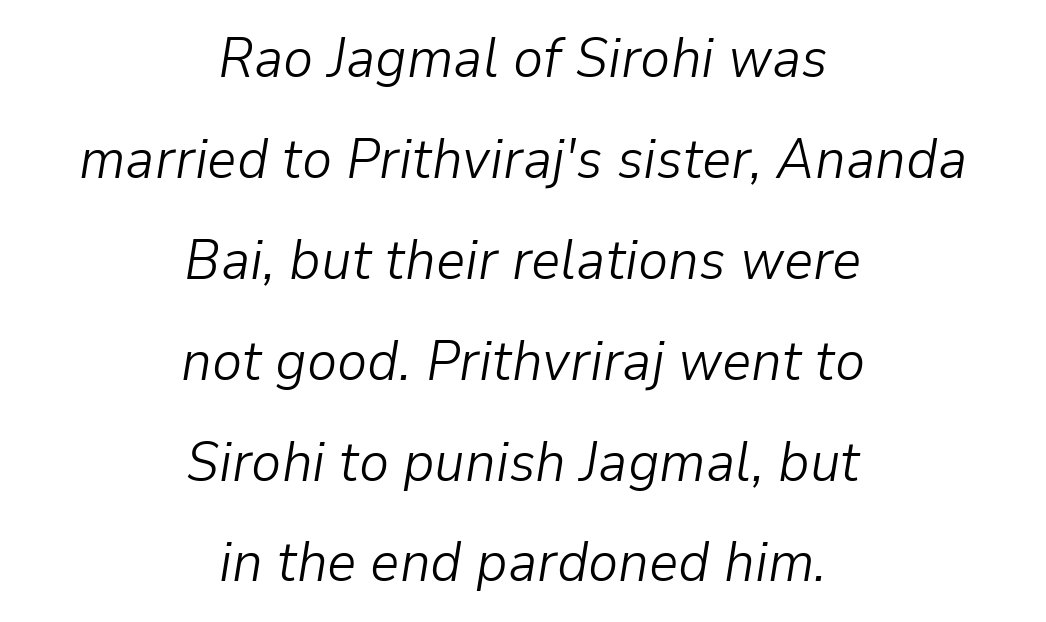
{"italic": "yes", "lean": "right", "slant_degrees": 9, "bold": "no", "weight": "light", "width": "normal", "stroke_contrast": "low", "x_height": "medium", "monospaced": "no", "underline": "no", "align": "center", "line_spacing_ratio": 1.77, "letter_spacing": "normal", "letter_spacing_em": 0.0, "glyph_px": 57}
